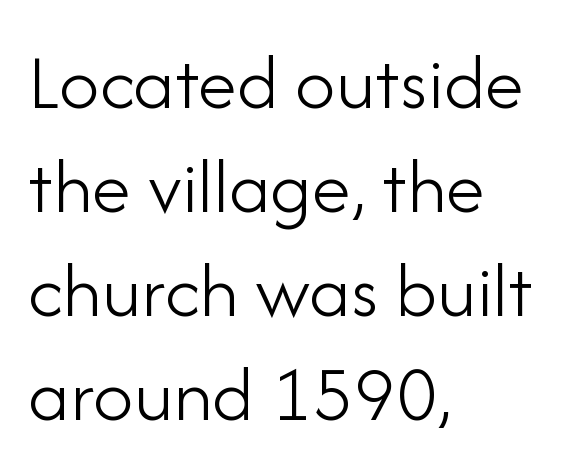
Q: Is the text bold? A: No.
Q: Is the text italic (slanted)? A: No, it is upright.
Q: Is the typeface a serif or a sans-serif typeface? A: Sans-serif.
Q: Is the text underlined? A: No.
Q: How is the paragraph aligned? A: Left-aligned.
Q: Is the spacing between letters normal or unusually wide? A: Normal.
Q: Is the spacing between lines tight, normal or loose? A: Normal.
Q: Width (condensed, normal, or wide)? A: Normal.
Q: Stroke contrast? A: Low.
Q: x-height? A: Small.
Q: Monospaced? A: No.
